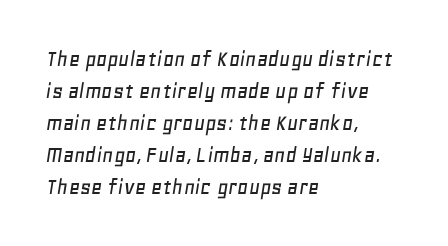
{"italic": "yes", "lean": "right", "slant_degrees": 11, "underline": "no", "align": "left", "line_spacing": "normal", "line_spacing_ratio": 1.33, "letter_spacing": "normal", "letter_spacing_em": 0.0, "glyph_px": 24}
